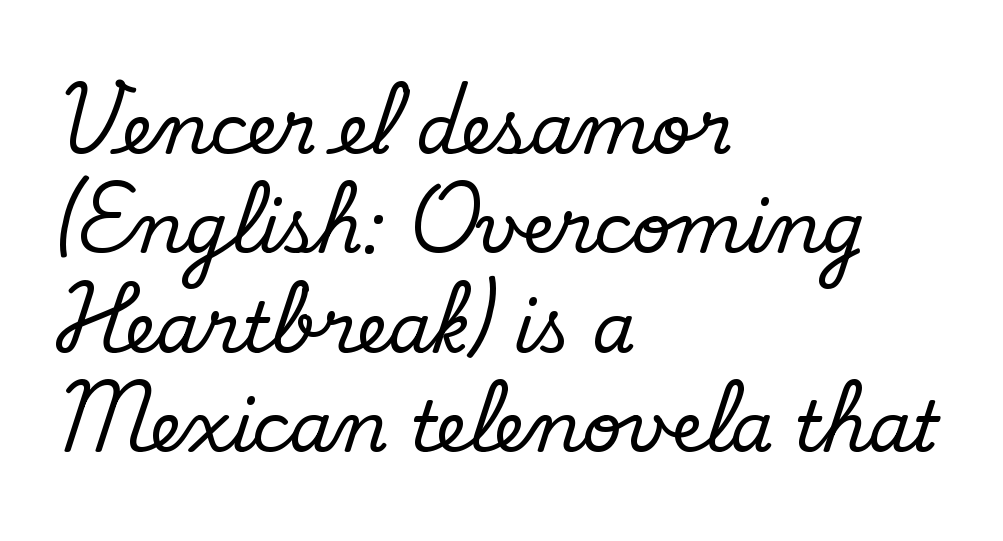
Vertical spacing — default. A classic flush-left, rag-right setting is used for this passage. Note: no serifs on the glyphs. Varying glyph widths throughout — classic text-font behaviour. This is not heavy type; no bold has been used.
